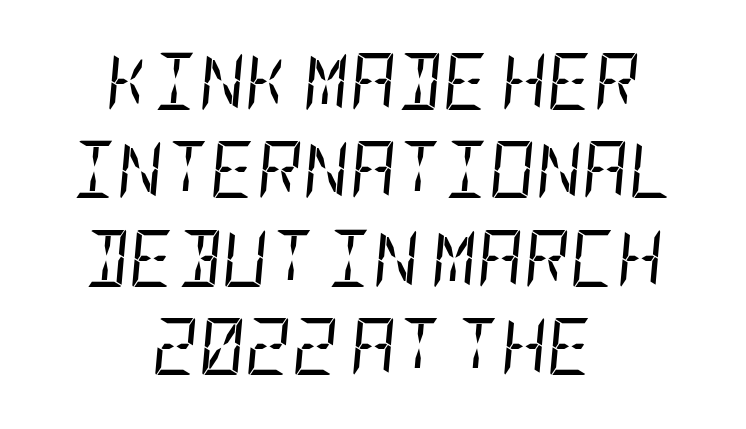
The whitespace from short lines is split evenly between both sides. Rendered with sloped, italic letterforms. Short note: letters normally spaced. These glyphs show unthickened strokes, regular width or finer.
